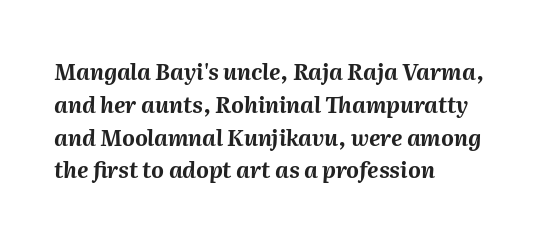
This sample keeps an unexceptional amount of space between lines. Italic: yes, the glyphs are oblique. A clean baseline with only descenders dipping below it. The sample has been set heavy, in full bold. The horizontal fit of the characters is conventional and even. Alignment: flush left.
